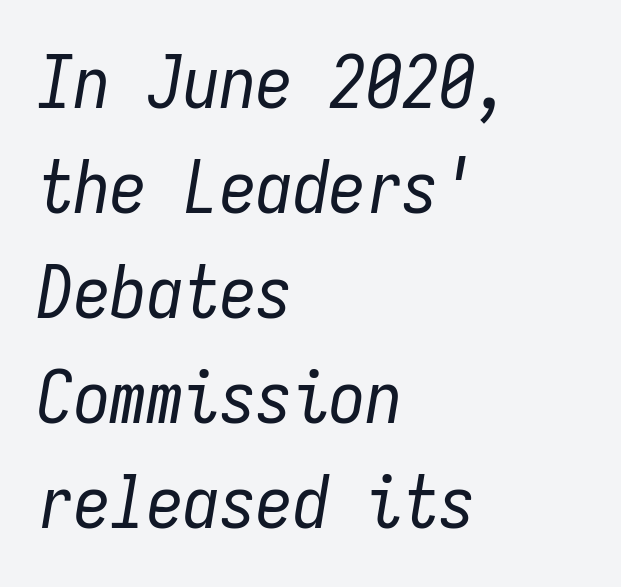
{"italic": "yes", "lean": "right", "slant_degrees": 9, "bold": "no", "weight": "regular", "width": "condensed", "stroke_contrast": "low", "x_height": "medium", "monospaced": "yes", "underline": "no", "align": "left", "line_spacing": "normal", "line_spacing_ratio": 1.44, "letter_spacing": "normal", "letter_spacing_em": 0.0, "glyph_px": 73}
